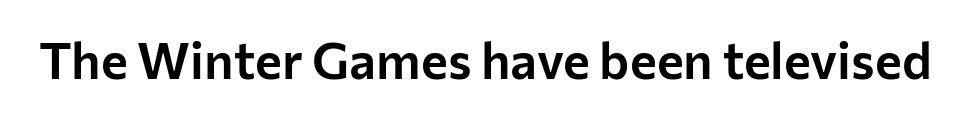
Spacing between characters is what you'd get straight out of the box. The glyphs are unaccompanied by any horizontal stroke below them. Upright lettering throughout. Observe the absence of serifs on each vertical stroke in this sample. Think of a printed novel: that variable character pitch is what you see here.
